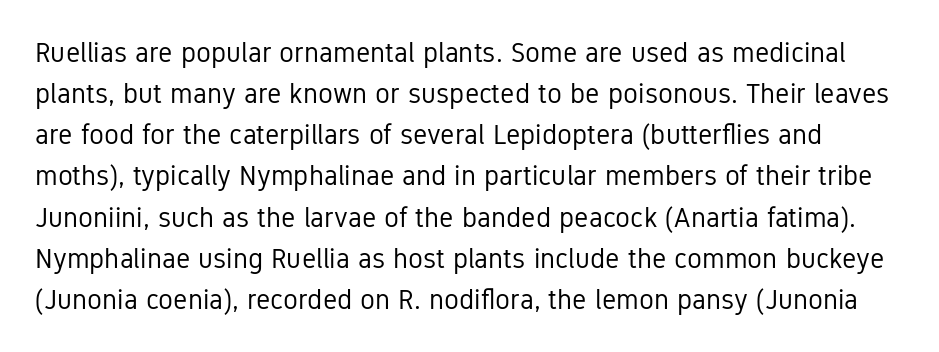
{"serif": "no", "italic": "no", "bold": "no", "weight": "regular", "width": "condensed", "stroke_contrast": "low", "x_height": "medium", "monospaced": "no", "underline": "no", "line_spacing": "normal", "line_spacing_ratio": 1.47, "letter_spacing": "normal", "letter_spacing_em": 0.0, "glyph_px": 28}
